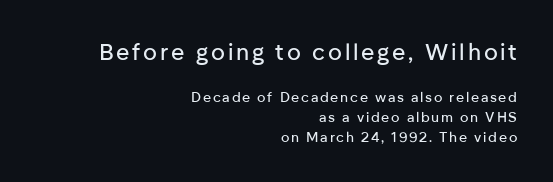
The image shows 23 px text type, upright; set right-aligned, normal line spacing (1.43x), not underlined; the first (top) block is 1.64x larger.
